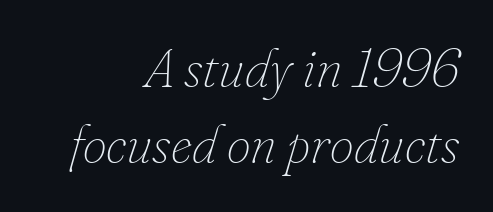
Q: Is the text bold? A: No.
Q: Is the text italic (slanted)? A: Yes, it leans right by about 16 degrees.
Q: Is the text underlined? A: No.
Q: How is the paragraph aligned? A: Right-aligned.
Q: Is the spacing between letters normal or unusually wide? A: Normal.
Q: Is the spacing between lines tight, normal or loose? A: Normal.
Q: Width (condensed, normal, or wide)? A: Normal.
Q: Stroke contrast? A: Low.
Q: x-height? A: Small.
Q: Monospaced? A: No.
